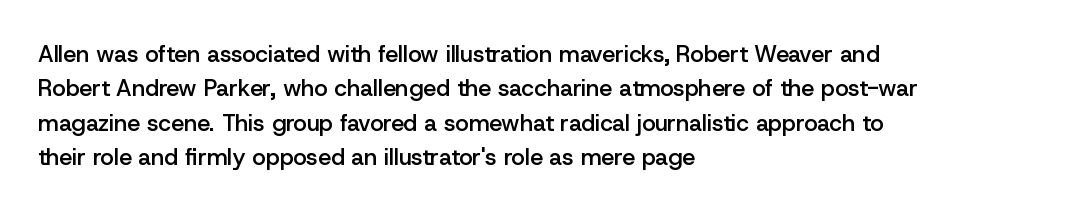
{"italic": "no", "bold": "semi", "underline": "no", "align": "left", "line_spacing": "normal", "line_spacing_ratio": 1.49, "letter_spacing": "normal", "letter_spacing_em": 0.0, "glyph_px": 23}
